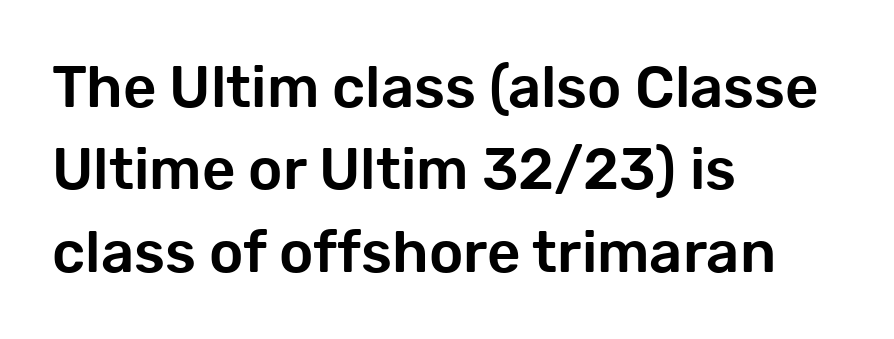
The typeface chosen for these lines omits serifs. You could not count columns in this text — the font is proportionally spaced. Lines of text with bare space underneath. The horizontal fit of the characters is conventional and even. Ascenders rise straight up at ninety degrees. Regular leading.
